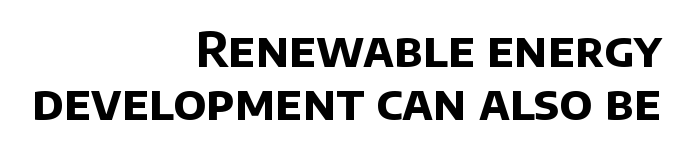
The image shows 48 px bold sans-serif type; set right-aligned, tight line spacing (1.11x), normal letter spacing, not underlined; low stroke contrast and a large x-height.
